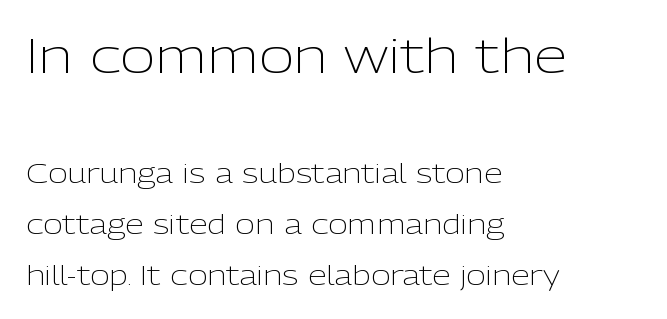
Between these two stacked blocks, the higher one wins on size. Airy leading. Is this a sans? Yes — the strokes have no serifs. Plain, unruled lines of type. This sample has the flowing, uneven cadence of proportional lettering. Compared with a centered layout, this one pins lines to the left instead.
